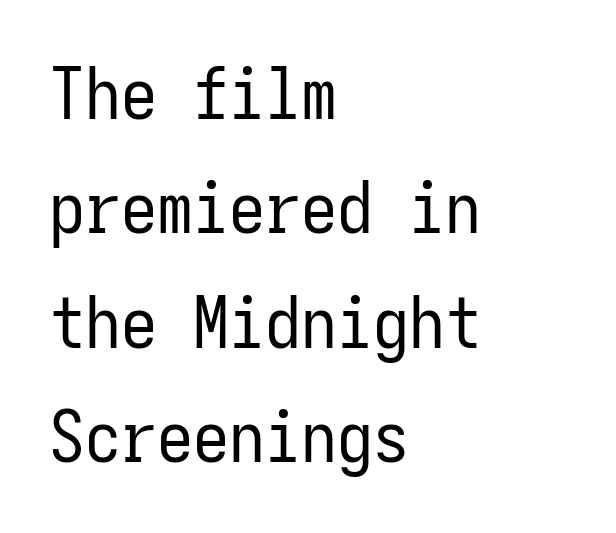
Heft: none added — not bold. Inter-character spacing is left at the font's built-in metrics. The glyphs are unaccompanied by any horizontal stroke below them. The rendering uses typewriter-style spacing with identical character cells. Stroke terminals: plain, sans-serif. The leading is moderate, giving the passage an even texture.
